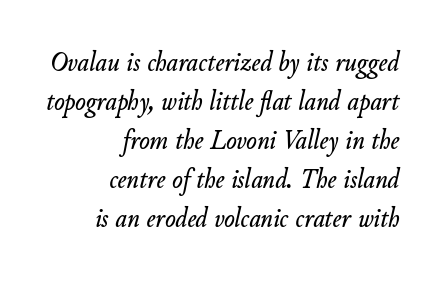
{"italic": "yes", "lean": "right", "slant_degrees": 11, "width": "normal", "stroke_contrast": "low", "x_height": "small", "monospaced": "no", "underline": "no", "align": "right", "line_spacing": "normal", "line_spacing_ratio": 1.39, "letter_spacing": "normal", "letter_spacing_em": 0.0, "glyph_px": 28}
